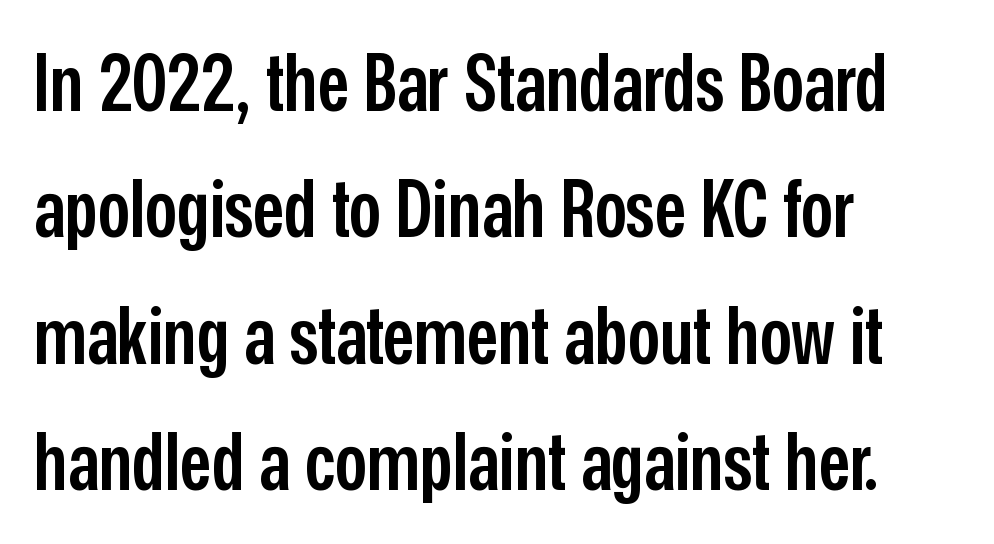
Summary of vertical rhythm: regular, with standard interline spacing. Does extra space separate the letters? No, they use regular spacing. Spacing verdict: proportional, widths tailored to each character. The typesetter chose a ragged-right arrangement here. You can tell it's not italic because the verticals are truly vertical.
